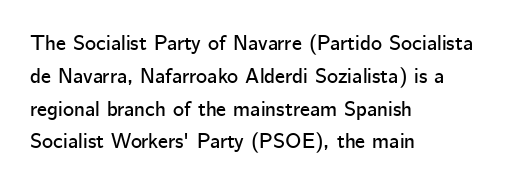
{"italic": "no", "underline": "no", "align": "left", "line_spacing": "normal", "line_spacing_ratio": 1.56, "letter_spacing": "normal", "letter_spacing_em": 0.0, "glyph_px": 21}
